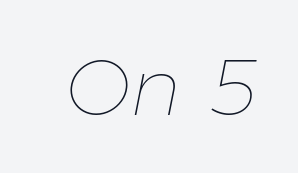
The image shows 79 px thin type, italic (leaning right); set normal letter spacing, not underlined; low stroke contrast and a medium x-height.
